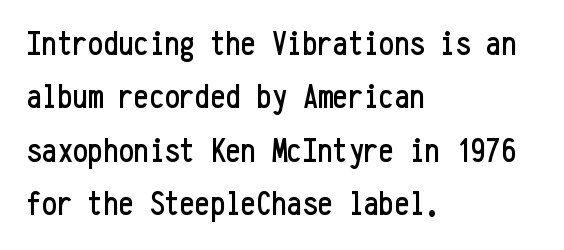
Q: Is the text italic (slanted)? A: No, it is upright.
Q: Is the typeface a serif or a sans-serif typeface? A: Sans-serif.
Q: Is the text underlined? A: No.
Q: How is the paragraph aligned? A: Left-aligned.
Q: Is the spacing between letters normal or unusually wide? A: Normal.
Q: Is the spacing between lines tight, normal or loose? A: Normal.
Q: Width (condensed, normal, or wide)? A: Condensed.
Q: Stroke contrast? A: Low.
Q: x-height? A: Medium.
Q: Monospaced? A: Yes.
